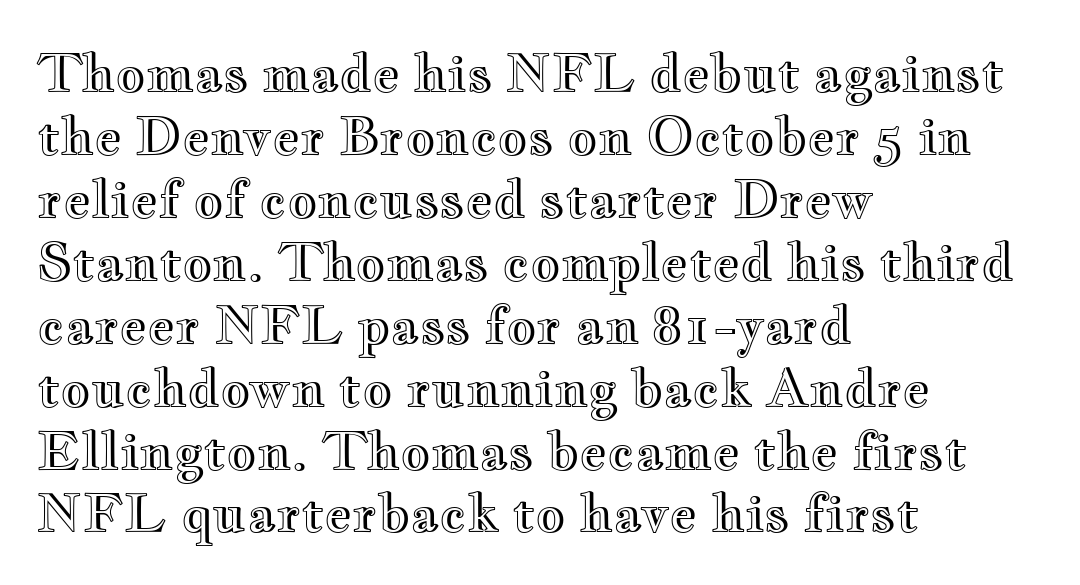
{"italic": "no", "width": "wide", "x_height": "small", "monospaced": "no", "underline": "no", "align": "left", "line_spacing_ratio": 1.21, "letter_spacing": "normal", "letter_spacing_em": 0.0, "glyph_px": 52}
